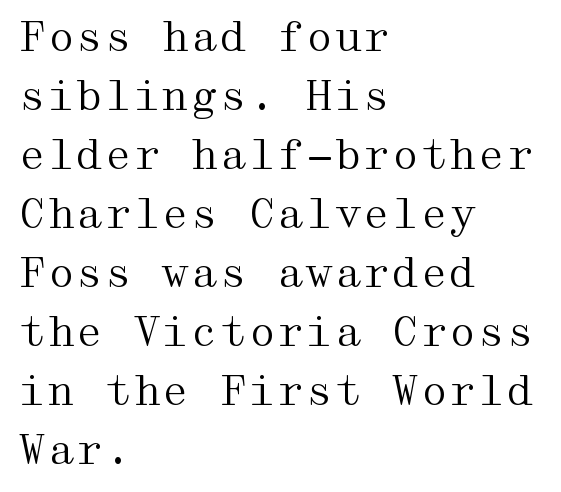
The image shows 41 px regular-weight, wide serif type, upright; set left-aligned, normal line spacing (1.44x), normal letter spacing, not underlined; medium stroke contrast and a medium x-height.
